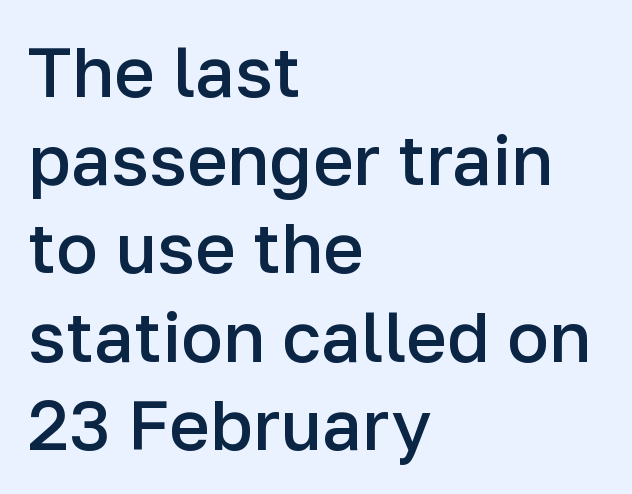
Q: Is the text bold? A: Semi-bold.
Q: Is the text italic (slanted)? A: No, it is upright.
Q: Is the typeface a serif or a sans-serif typeface? A: Sans-serif.
Q: Is the text underlined? A: No.
Q: How is the paragraph aligned? A: Left-aligned.
Q: Is the spacing between letters normal or unusually wide? A: Normal.
Q: Is the spacing between lines tight, normal or loose? A: Normal.
Q: Width (condensed, normal, or wide)? A: Normal.
Q: Stroke contrast? A: Low.
Q: x-height? A: Medium.
Q: Monospaced? A: No.
